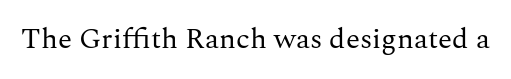
Quick note: underline off. The rendering keeps characters at their native spacing. Weight: not bold — regular or lighter. A typesetter would label this face a serif. Quick note: not italic, upright. Note the varied advance widths — an 'i' is clearly narrower than an 'm'.
